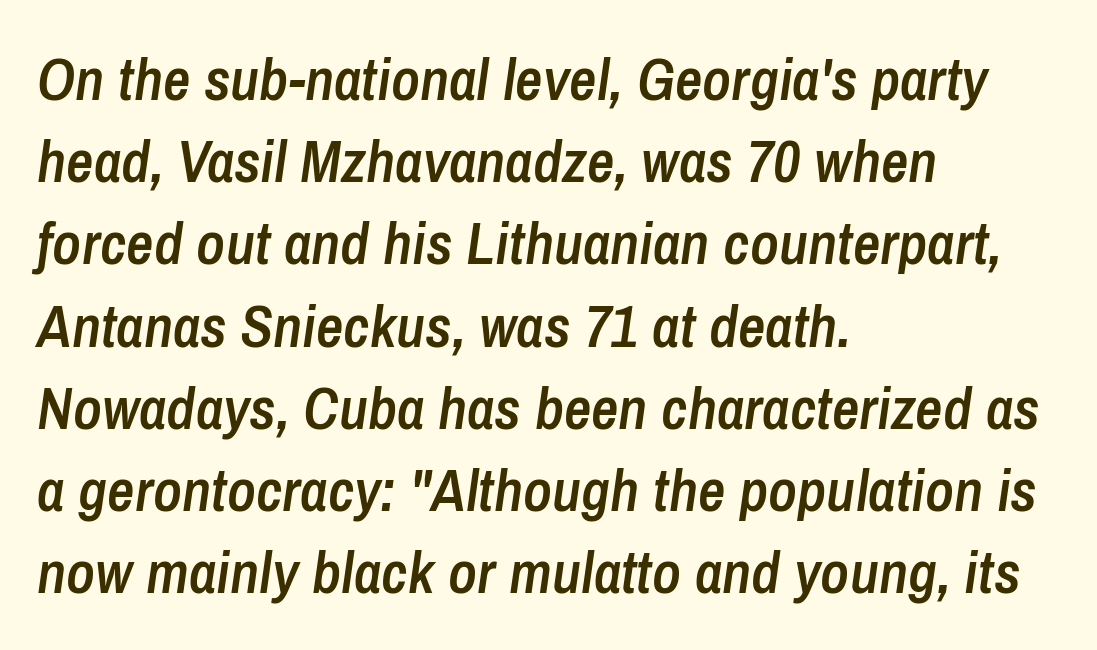
{"italic": "yes", "lean": "right", "slant_degrees": 8, "bold": "semi", "weight": "semibold", "width": "condensed", "stroke_contrast": "low", "x_height": "medium", "monospaced": "no", "underline": "no", "align": "left", "line_spacing": "normal", "line_spacing_ratio": 1.37, "letter_spacing": "normal", "letter_spacing_em": 0.0, "glyph_px": 60}
